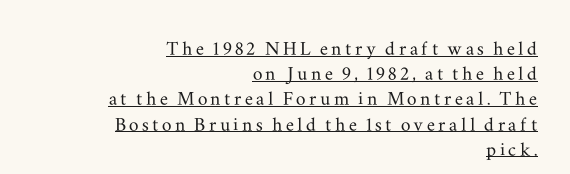
The type sits square on the baseline with zero lean. Does a line run under the words? Yes, clearly. Which margin do the lines hug? The right one — the left edge is uneven. Notice how descenders almost collide with the ascenders below — that's tight leading.
